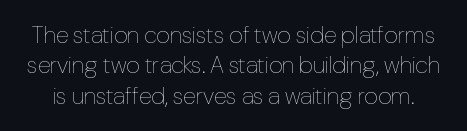
{"italic": "no", "bold": "no", "underline": "no", "line_spacing": "normal", "line_spacing_ratio": 1.27, "letter_spacing": "normal", "letter_spacing_em": 0.0, "glyph_px": 24}
